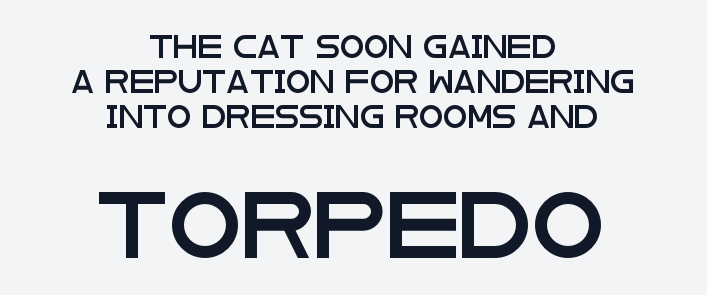
The image shows 66 px wide sans-serif type, upright; set centered, normal line spacing (1.58x), normal letter spacing, not underlined; the second (bottom) block is 3.0x larger; low stroke contrast and a large x-height.
